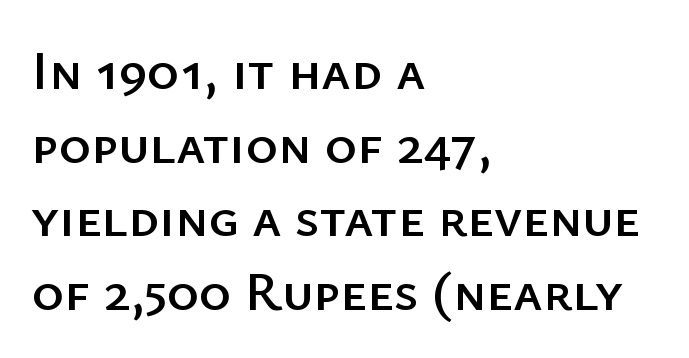
{"serif": "no", "italic": "no", "width": "normal", "stroke_contrast": "low", "x_height": "medium", "monospaced": "no", "underline": "no", "align": "left", "line_spacing": "normal", "line_spacing_ratio": 1.34, "letter_spacing": "normal", "letter_spacing_em": 0.0, "glyph_px": 55}
